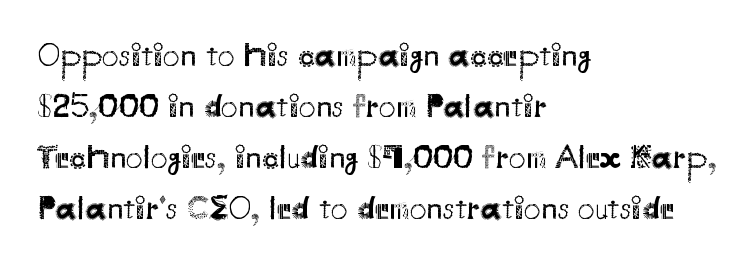
Q: Is the text bold? A: No.
Q: Is the text italic (slanted)? A: No, it is upright.
Q: Is the typeface a serif or a sans-serif typeface? A: Sans-serif.
Q: Is the text underlined? A: No.
Q: How is the paragraph aligned? A: Left-aligned.
Q: Is the spacing between letters normal or unusually wide? A: Normal.
Q: Is the spacing between lines tight, normal or loose? A: Normal.
Q: Width (condensed, normal, or wide)? A: Normal.
Q: Stroke contrast? A: Medium.
Q: x-height? A: Small.
Q: Monospaced? A: No.
